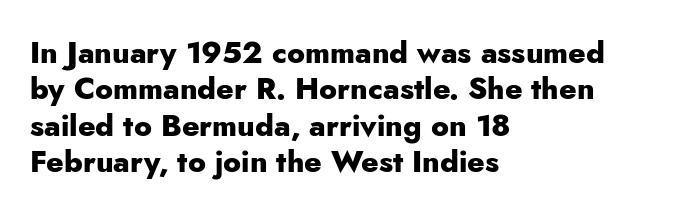
Q: Is the text bold? A: Yes.
Q: Is the text italic (slanted)? A: No, it is upright.
Q: Is the typeface a serif or a sans-serif typeface? A: Sans-serif.
Q: Is the text underlined? A: No.
Q: How is the paragraph aligned? A: Left-aligned.
Q: Is the spacing between letters normal or unusually wide? A: Normal.
Q: Width (condensed, normal, or wide)? A: Normal.
Q: Stroke contrast? A: Low.
Q: x-height? A: Small.
Q: Monospaced? A: No.
